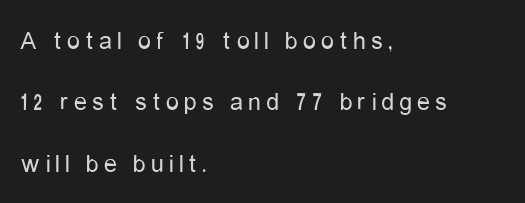
{"italic": "no", "bold": "no", "underline": "no", "align": "left", "line_spacing": "loose", "line_spacing_ratio": 2.36, "letter_spacing": "wide", "letter_spacing_em": 0.2, "glyph_px": 26}
